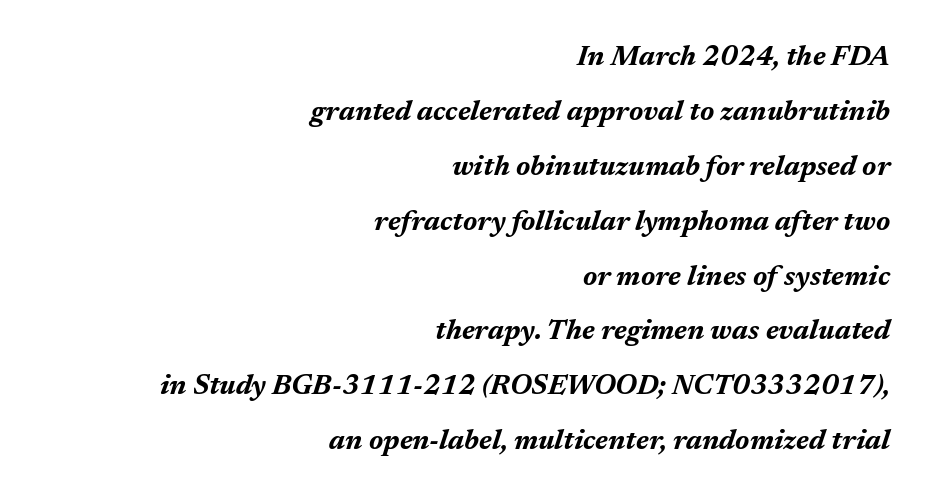
Q: Is the text bold? A: Yes.
Q: Is the text italic (slanted)? A: Yes, it leans right by about 17 degrees.
Q: Is the text underlined? A: No.
Q: How is the paragraph aligned? A: Right-aligned.
Q: Is the spacing between letters normal or unusually wide? A: Normal.
Q: Is the spacing between lines tight, normal or loose? A: Loose.
Q: Width (condensed, normal, or wide)? A: Normal.
Q: Stroke contrast? A: Medium.
Q: x-height? A: Medium.
Q: Monospaced? A: No.
